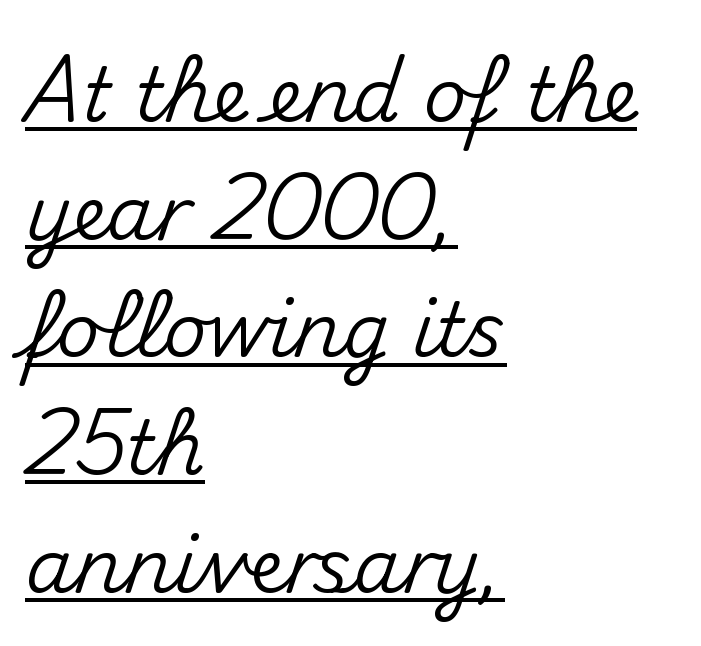
Q: Is the text italic (slanted)? A: Yes.
Q: Is the typeface a serif or a sans-serif typeface? A: Sans-serif.
Q: Is the text underlined? A: Yes.
Q: How is the paragraph aligned? A: Left-aligned.
Q: Is the spacing between letters normal or unusually wide? A: Normal.
Q: Is the spacing between lines tight, normal or loose? A: Normal.
Q: Width (condensed, normal, or wide)? A: Normal.
Q: Stroke contrast? A: Medium.
Q: x-height? A: Small.
Q: Monospaced? A: No.
